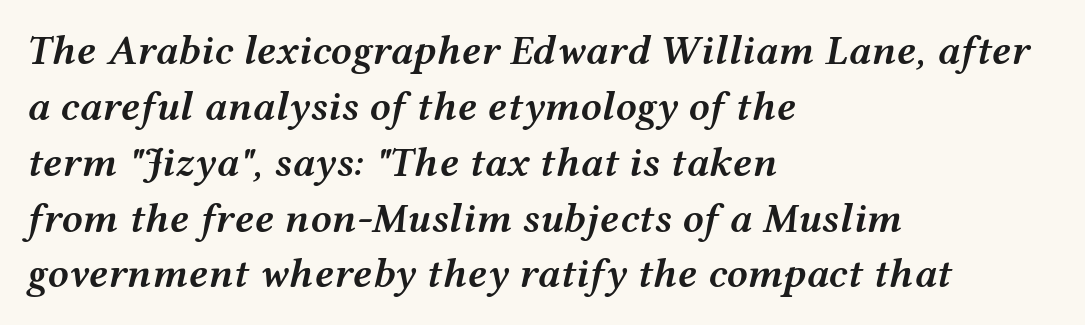
{"italic": "yes", "lean": "right", "slant_degrees": 12, "bold": "semi", "weight": "semibold", "width": "wide", "stroke_contrast": "medium", "x_height": "medium", "monospaced": "no", "underline": "no", "align": "left", "line_spacing": "normal", "line_spacing_ratio": 1.33, "letter_spacing": "normal", "letter_spacing_em": 0.0, "glyph_px": 42}
